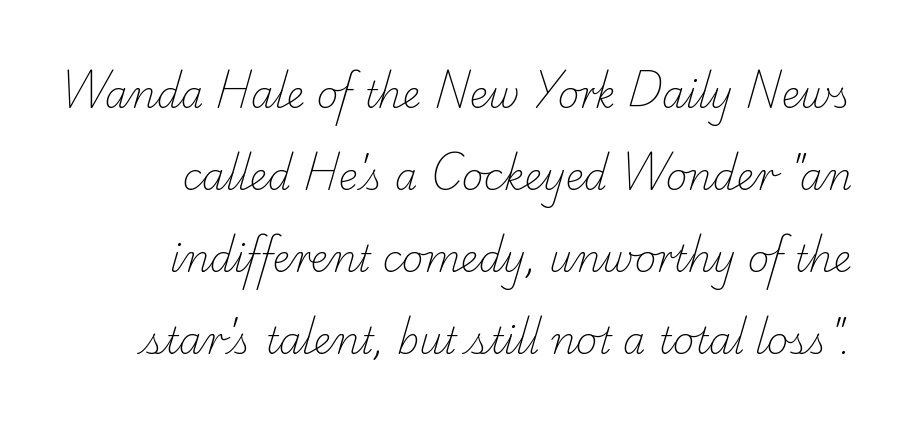
{"serif": "yes", "bold": "no", "weight": "light", "width": "normal", "stroke_contrast": "low", "x_height": "small", "monospaced": "no", "underline": "no", "line_spacing": "loose", "line_spacing_ratio": 2.22, "letter_spacing": "normal", "letter_spacing_em": 0.0, "glyph_px": 37}
